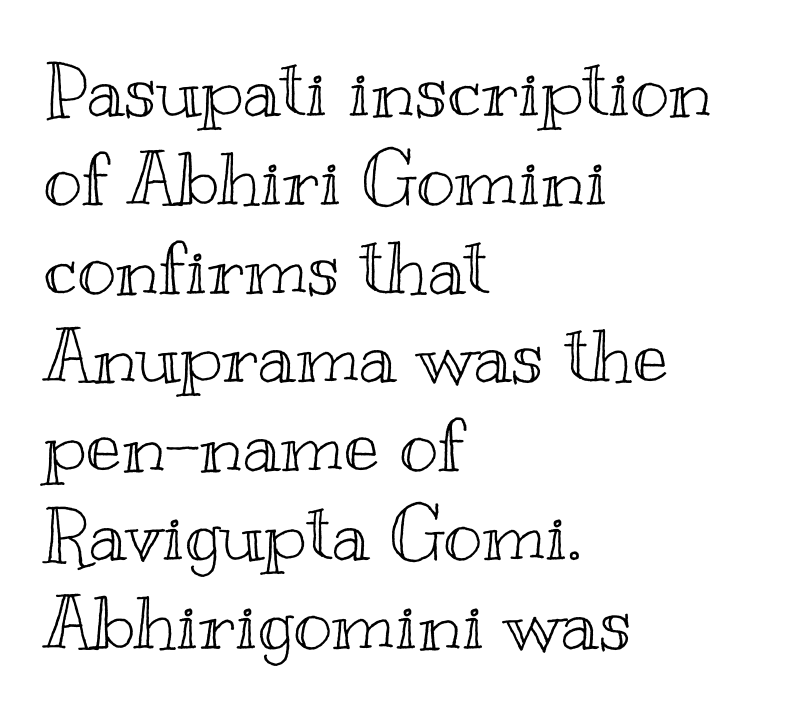
Quick note: underline off. Where is the straight margin? On the left. Standard letterfit; no display-style spreading of the glyphs. Character widths vary here, with narrow letters taking less room than wide ones. Every stem runs plumb, perpendicular to the baseline.
